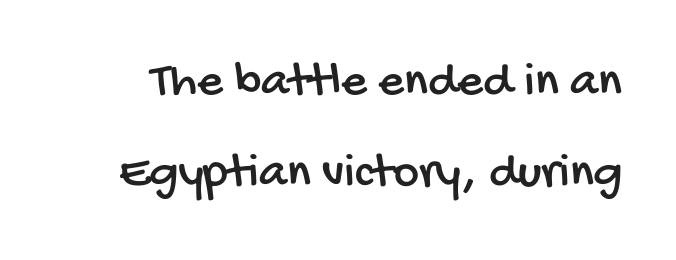
Quick note: underline off. Each word holds together tightly as a unit, with standard inter-letter gaps. The letters carry no serifs — their stems end cleanly without finishing strokes. The passage shown is typed in a proportional face where columns would drift.
